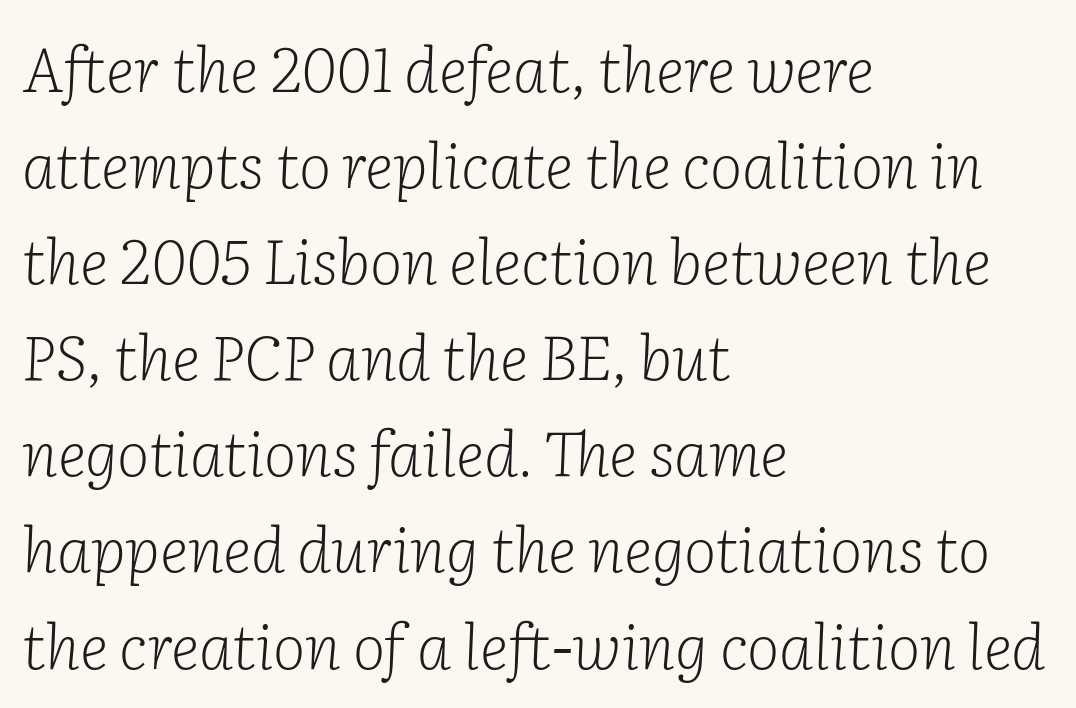
{"serif": "yes", "italic": "yes", "lean": "right", "slant_degrees": 2, "bold": "no", "weight": "light", "width": "normal", "stroke_contrast": "low", "x_height": "medium", "monospaced": "no", "underline": "no", "align": "left", "line_spacing": "normal", "line_spacing_ratio": 1.55, "letter_spacing": "normal", "letter_spacing_em": 0.0, "glyph_px": 62}
